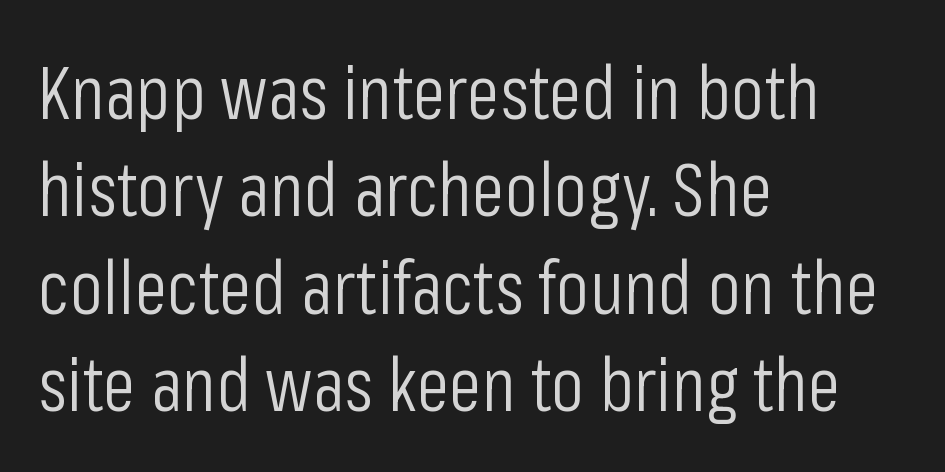
{"serif": "no", "italic": "no", "bold": "no", "weight": "light", "width": "condensed", "stroke_contrast": "low", "x_height": "medium", "monospaced": "no", "underline": "no", "align": "left", "line_spacing": "normal", "line_spacing_ratio": 1.3, "letter_spacing": "normal", "letter_spacing_em": 0.0, "glyph_px": 75}
